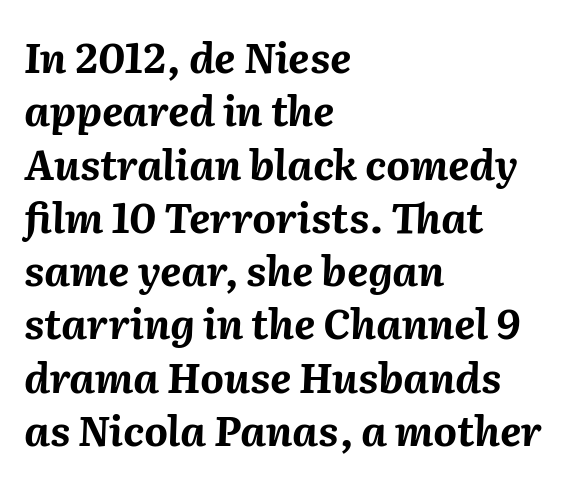
The image shows 41 px bold type, italic (leaning right); set left-aligned, normal line spacing (1.3x), normal letter spacing, not underlined; medium stroke contrast and a medium x-height.
